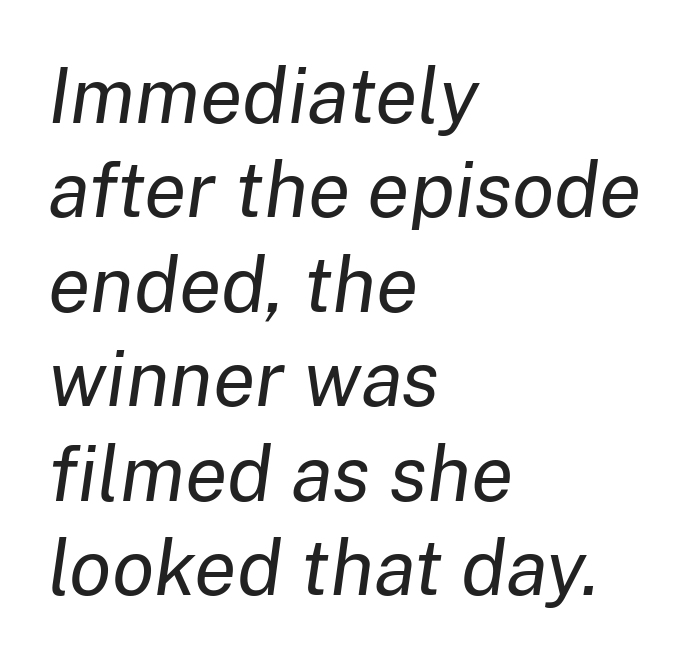
Q: Is the text bold? A: No.
Q: Is the text italic (slanted)? A: Yes, it leans right by about 8 degrees.
Q: Is the text underlined? A: No.
Q: How is the paragraph aligned? A: Left-aligned.
Q: Is the spacing between letters normal or unusually wide? A: Normal.
Q: Width (condensed, normal, or wide)? A: Normal.
Q: Stroke contrast? A: Low.
Q: x-height? A: Medium.
Q: Monospaced? A: No.
